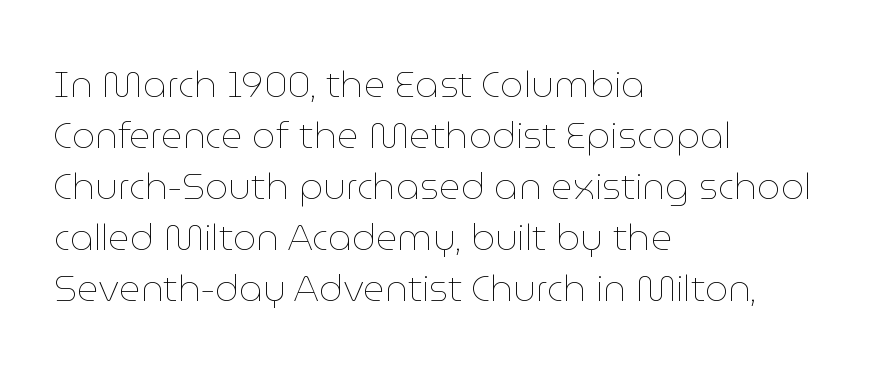
Q: Is the text bold? A: No.
Q: Is the text italic (slanted)? A: No, it is upright.
Q: Is the text underlined? A: No.
Q: How is the paragraph aligned? A: Left-aligned.
Q: Is the spacing between letters normal or unusually wide? A: Normal.
Q: Is the spacing between lines tight, normal or loose? A: Normal.
Q: Width (condensed, normal, or wide)? A: Normal.
Q: Stroke contrast? A: Low.
Q: x-height? A: Medium.
Q: Monospaced? A: No.
